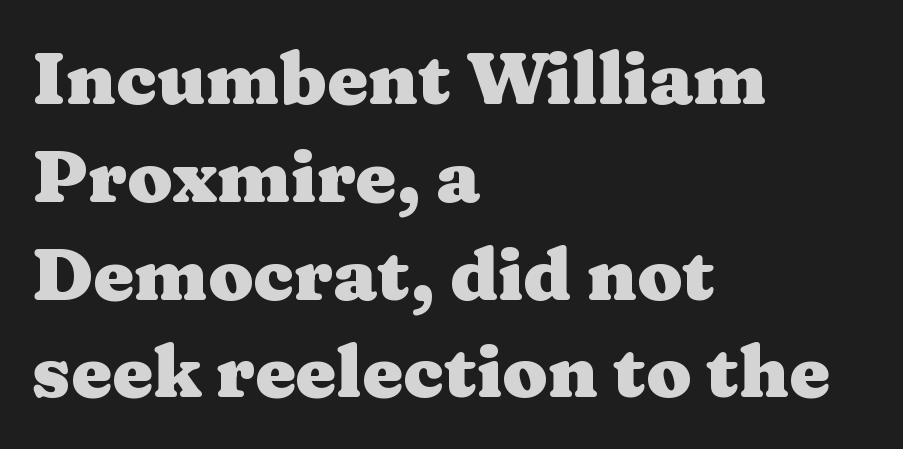
The image shows 73 px heavy, wide serif type, upright; set left-aligned, normal line spacing (1.34x), normal letter spacing, not underlined; medium stroke contrast and a medium x-height.
